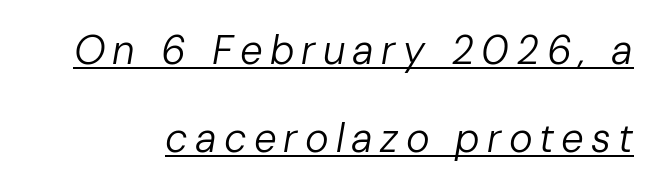
The image shows 40 px regular-weight type, italic (leaning right); set loose line spacing (2.2x), underlined; low stroke contrast and a medium x-height.
